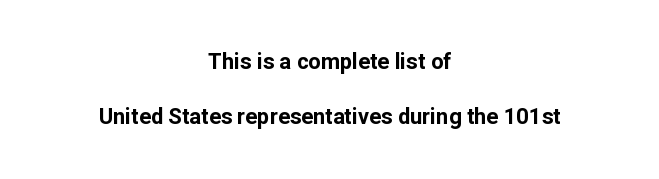
{"italic": "no", "bold": "yes", "underline": "no", "align": "center", "line_spacing": "loose", "line_spacing_ratio": 2.49, "letter_spacing": "normal", "letter_spacing_em": 0.0, "glyph_px": 22}
